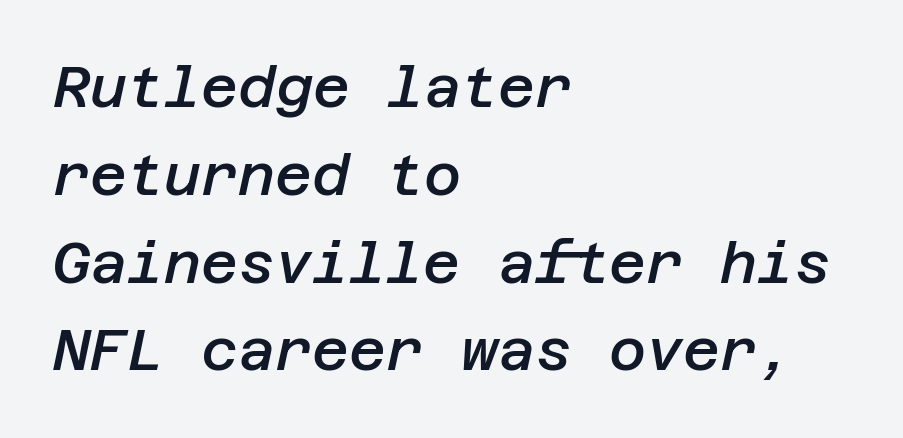
Q: Is the text bold? A: Semi-bold.
Q: Is the text italic (slanted)? A: Yes, it leans right by about 12 degrees.
Q: Is the text underlined? A: No.
Q: How is the paragraph aligned? A: Left-aligned.
Q: Is the spacing between letters normal or unusually wide? A: Normal.
Q: Is the spacing between lines tight, normal or loose? A: Normal.
Q: Width (condensed, normal, or wide)? A: Normal.
Q: Stroke contrast? A: Low.
Q: x-height? A: Large.
